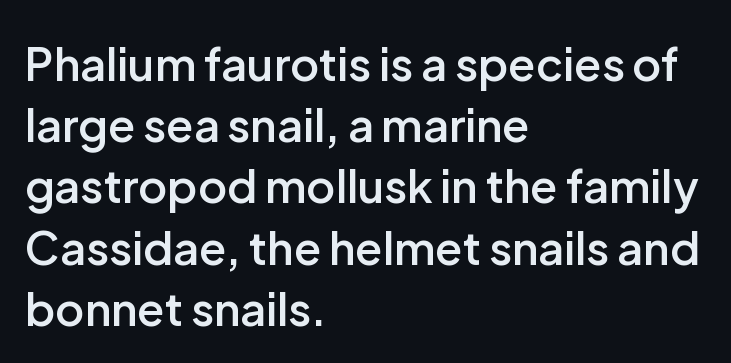
{"serif": "no", "italic": "no", "bold": "semi", "weight": "semibold", "width": "normal", "stroke_contrast": "low", "x_height": "medium", "monospaced": "no", "underline": "no", "align": "left", "line_spacing": "normal", "line_spacing_ratio": 1.36, "letter_spacing": "normal", "letter_spacing_em": 0.0, "glyph_px": 45}
